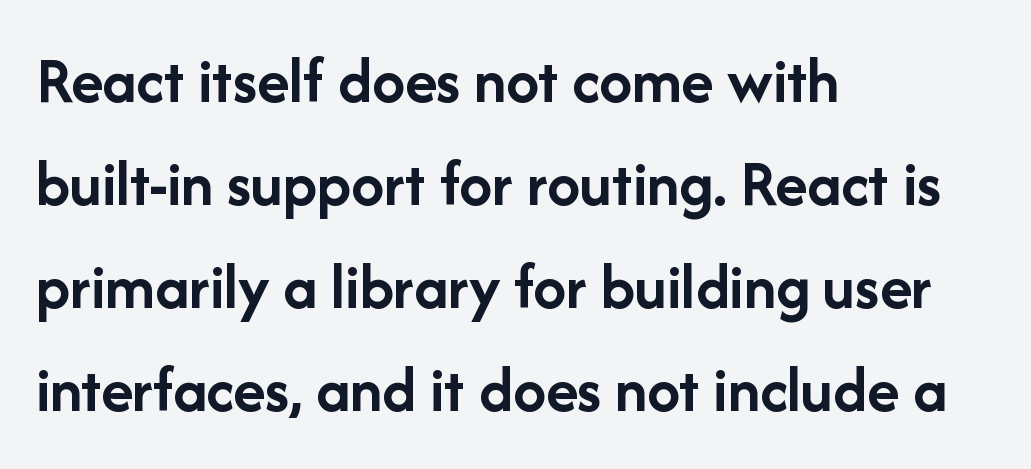
{"serif": "no", "italic": "no", "bold": "yes", "weight": "semibold", "width": "normal", "stroke_contrast": "low", "x_height": "medium", "monospaced": "no", "underline": "no", "align": "left", "line_spacing": "normal", "line_spacing_ratio": 1.56, "letter_spacing": "normal", "letter_spacing_em": 0.0, "glyph_px": 66}
